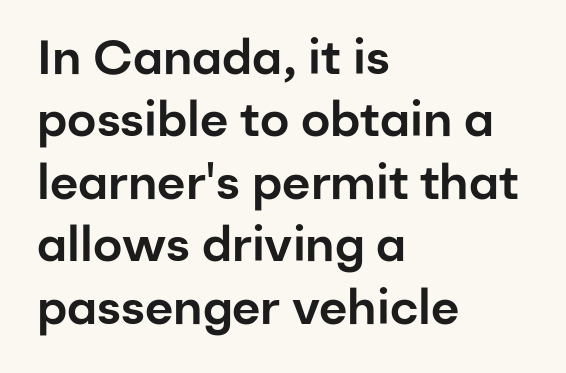
{"serif": "no", "italic": "no", "width": "normal", "stroke_contrast": "low", "x_height": "medium", "monospaced": "no", "underline": "no", "align": "left", "line_spacing": "normal", "line_spacing_ratio": 1.3, "letter_spacing": "normal", "letter_spacing_em": 0.0, "glyph_px": 48}
